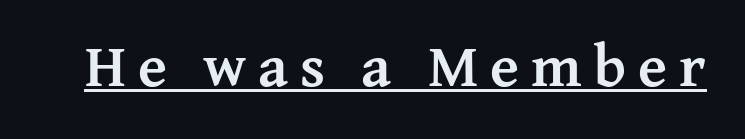
Q: Is the text bold? A: Yes.
Q: Is the text italic (slanted)? A: No, it is upright.
Q: Is the typeface a serif or a sans-serif typeface? A: Serif.
Q: Is the text underlined? A: Yes.
Q: Is the spacing between letters normal or unusually wide? A: Unusually wide.
Q: Width (condensed, normal, or wide)? A: Normal.
Q: Stroke contrast? A: Medium.
Q: x-height? A: Medium.
Q: Monospaced? A: No.
